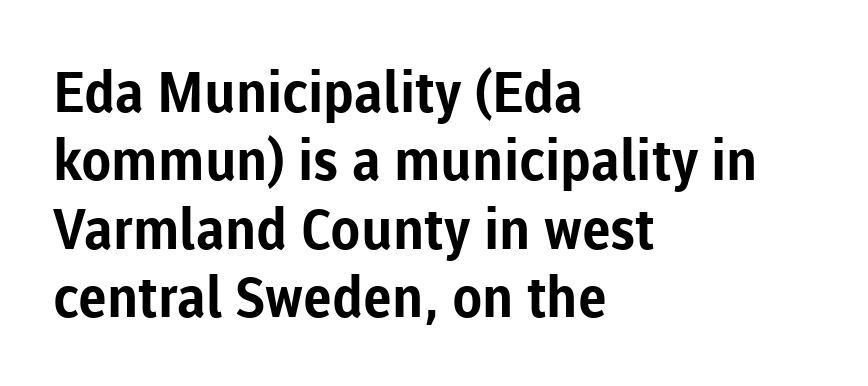
Q: Is the text bold? A: Yes.
Q: Is the text italic (slanted)? A: No, it is upright.
Q: Is the typeface a serif or a sans-serif typeface? A: Sans-serif.
Q: Is the text underlined? A: No.
Q: How is the paragraph aligned? A: Left-aligned.
Q: Is the spacing between letters normal or unusually wide? A: Normal.
Q: Width (condensed, normal, or wide)? A: Normal.
Q: Stroke contrast? A: Low.
Q: x-height? A: Medium.
Q: Monospaced? A: No.
